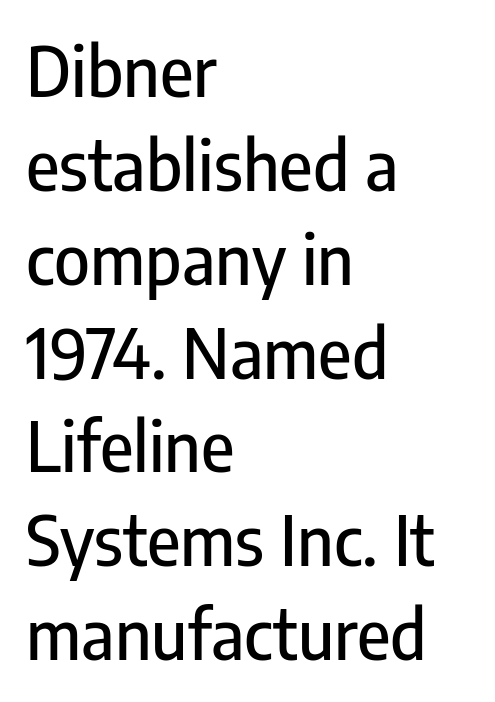
Note: no serifs on the glyphs. Honestly, the letter spacing is just normal — you wouldn't notice it. This is roman type, the default non-slanted kind. The paragraph has a hard left edge and a soft right edge. This sample keeps an unexceptional amount of space between lines.
